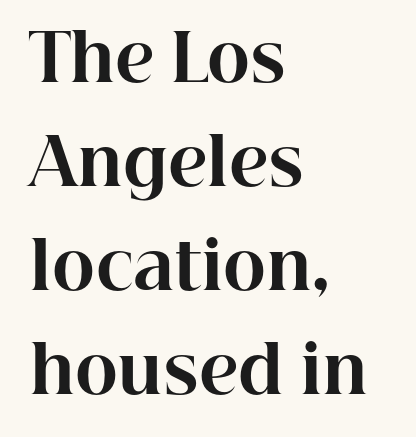
The image shows 65 px bold serif type, upright; set left-aligned, normal line spacing (1.6x), normal letter spacing, not underlined; high stroke contrast and a medium x-height.
